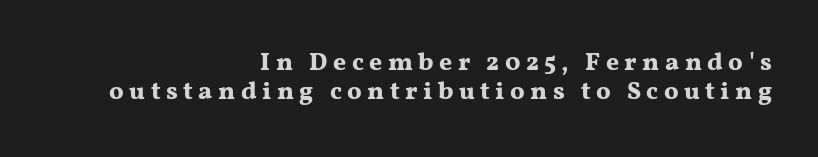
All the whitespace from short lines collects on the left. Is the type bold? Yes — the strokes are clearly thick and heavy. The tracking jumps out immediately: characters are airy and widely separated. The space directly below the letters is spotless.
